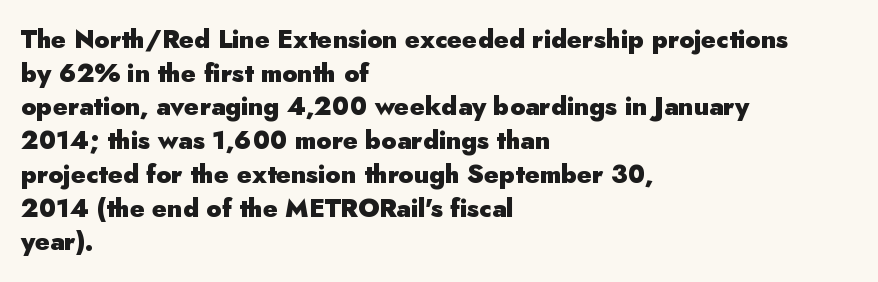
Q: Is the text bold? A: Yes.
Q: Is the text italic (slanted)? A: No, it is upright.
Q: Is the text underlined? A: No.
Q: How is the paragraph aligned? A: Left-aligned.
Q: Is the spacing between letters normal or unusually wide? A: Normal.
Q: Is the spacing between lines tight, normal or loose? A: Normal.
